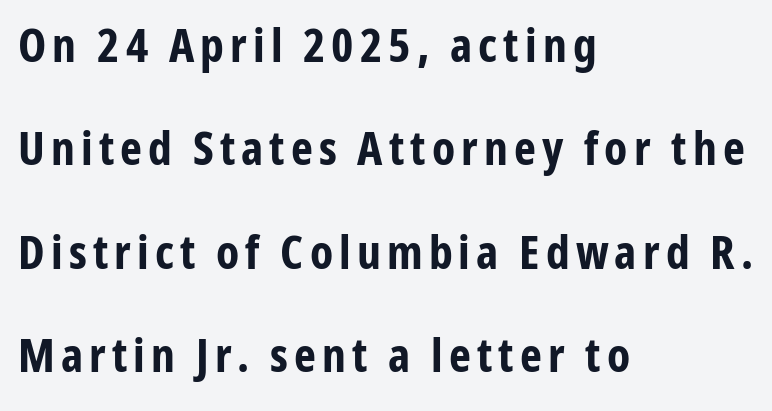
The glyphs have the mass of a bold cut. Posture: straight, roman, zero tilt. Check under the words: just untouched page. Serif or sans? Sans — the stroke terminals are bare. Think of a printed novel: that variable character pitch is what you see here.
